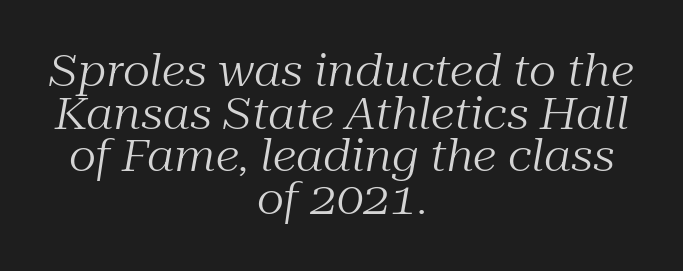
The tracking reads as untouched default to a designer's eye. Horizontal bands of white between lines are thin slivers. It's the slanting kind of type. Rule under the text: the space is simply empty. A serif font was chosen for this passage. Proportional: the letters do not fall into vertical columns.
